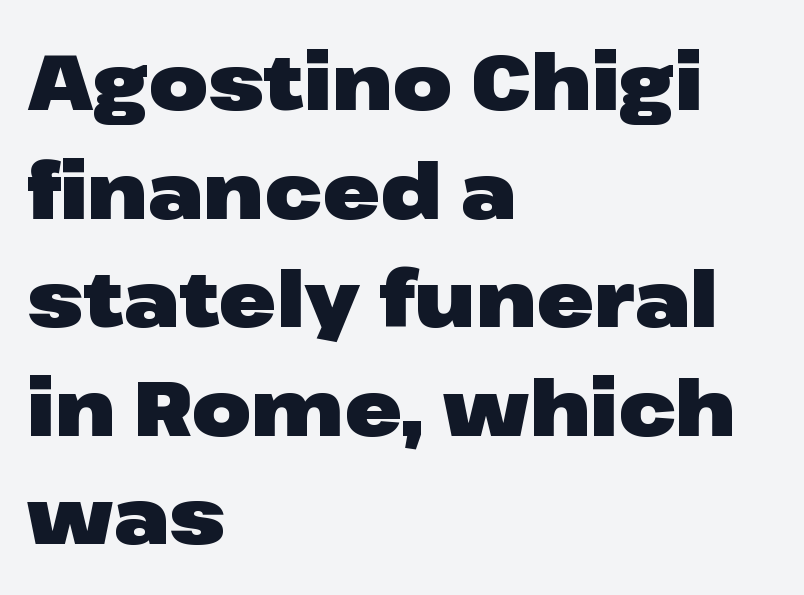
{"serif": "no", "italic": "no", "bold": "yes", "weight": "heavy", "width": "wide", "stroke_contrast": "low", "x_height": "medium", "monospaced": "no", "underline": "no", "align": "left", "line_spacing": "normal", "line_spacing_ratio": 1.41, "letter_spacing": "normal", "letter_spacing_em": 0.0, "glyph_px": 77}
